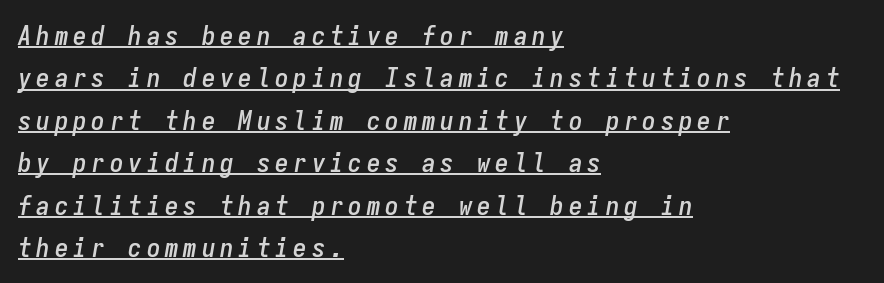
The image shows 27 px text type, italic (leaning right); set left-aligned, normal line spacing (1.57x), underlined.
